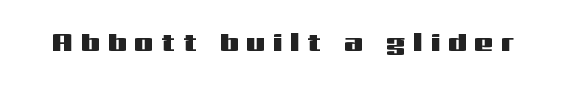
Is the letter spacing exaggerated? Yes — the characters are pushed far apart. Descenders are the only things crossing below the line. The specimen reads as upright at a glance.
